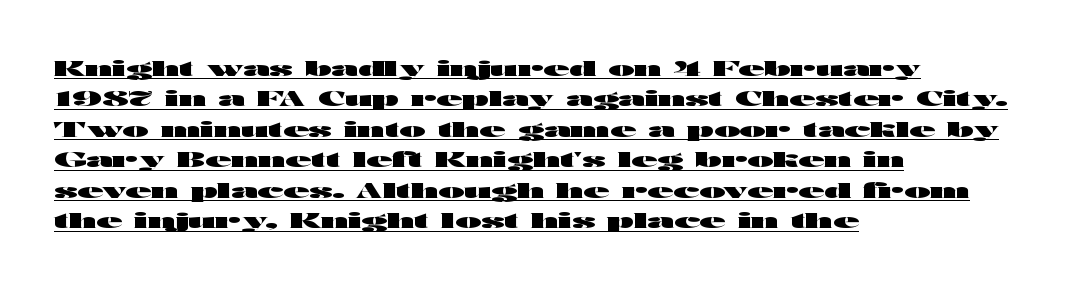
A continuous stroke trails under the words, as in a hyperlink. Reading down the block, your eye returns to a fixed left position each line. No extra tracking has been applied to these lines. The letters stand straight up with perfectly vertical stems.
